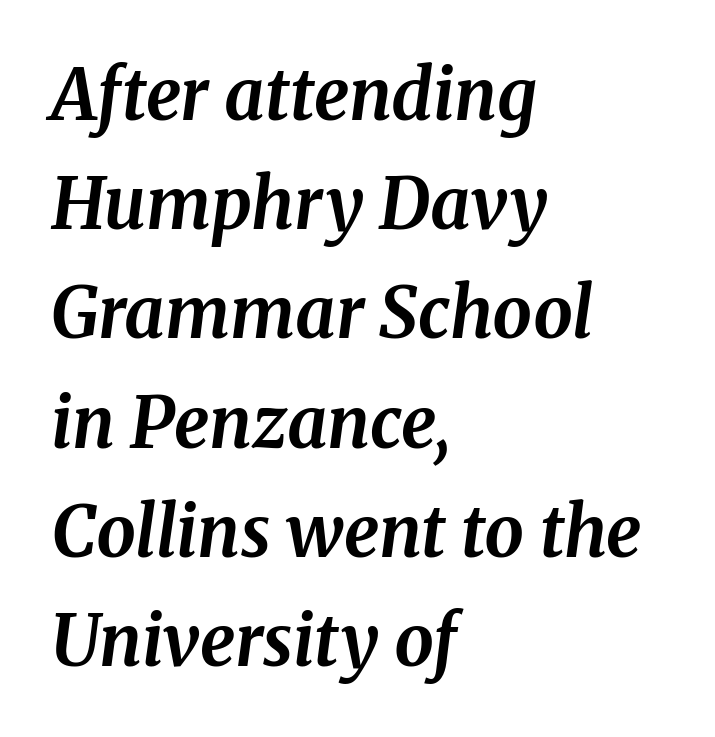
The image shows 70 px bold serif type, italic (leaning right); set left-aligned, normal line spacing (1.56x), normal letter spacing, not underlined; medium stroke contrast and a medium x-height.
